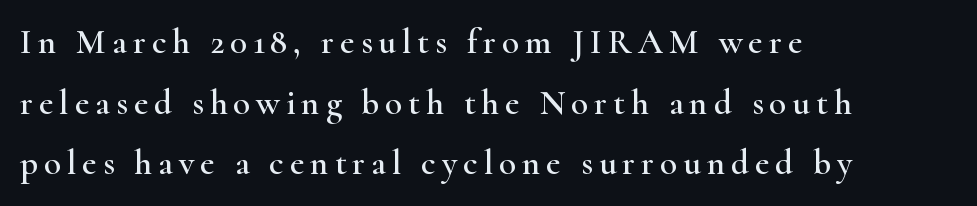
Each row of text sits above clean, open space. It's the straight-up-and-down kind of type. Does the type have serifs? Yes, each stem ends in a small foot. A typesetter would call this proportional, since set widths differ per character.
